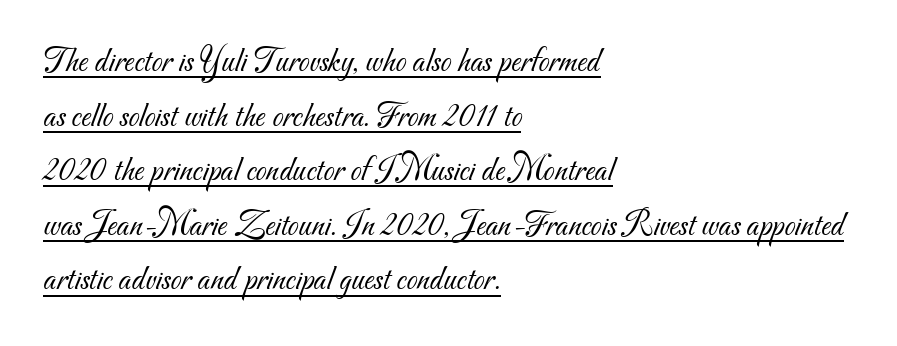
{"serif": "no", "bold": "no", "weight": "light", "width": "normal", "stroke_contrast": "medium", "x_height": "small", "monospaced": "no", "underline": "yes", "align": "left", "line_spacing": "normal", "line_spacing_ratio": 1.56, "letter_spacing": "normal", "letter_spacing_em": 0.0, "glyph_px": 35}
